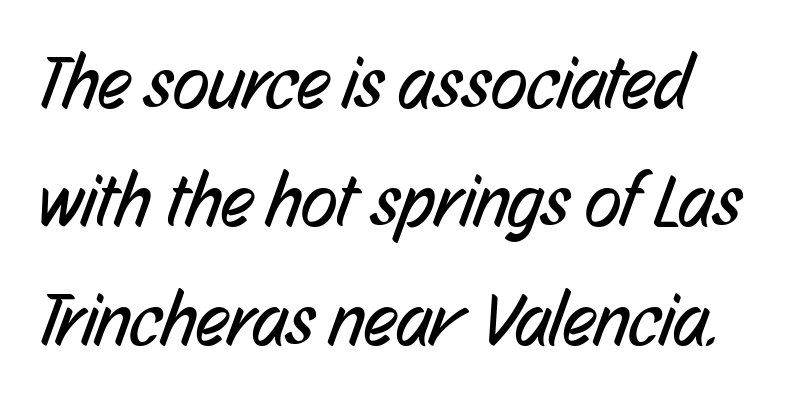
{"serif": "no", "bold": "no", "weight": "regular", "width": "condensed", "stroke_contrast": "low", "x_height": "medium", "monospaced": "no", "underline": "no", "align": "left", "line_spacing": "normal", "line_spacing_ratio": 1.58, "letter_spacing": "normal", "letter_spacing_em": 0.0, "glyph_px": 75}
